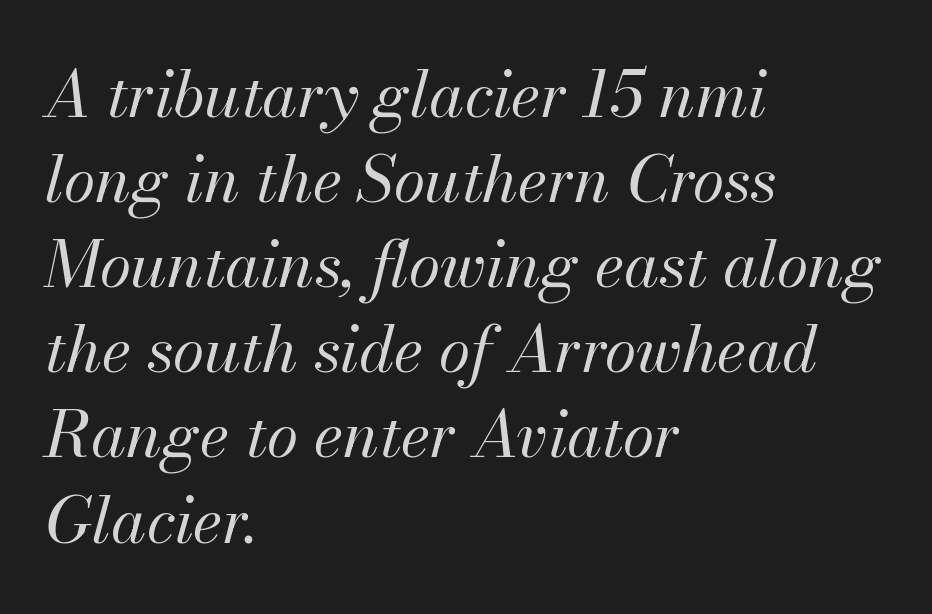
{"italic": "yes", "lean": "right", "slant_degrees": 13, "bold": "no", "weight": "regular", "width": "normal", "stroke_contrast": "medium", "x_height": "small", "monospaced": "no", "underline": "no", "align": "left", "line_spacing": "normal", "line_spacing_ratio": 1.33, "letter_spacing": "normal", "letter_spacing_em": 0.0, "glyph_px": 64}
